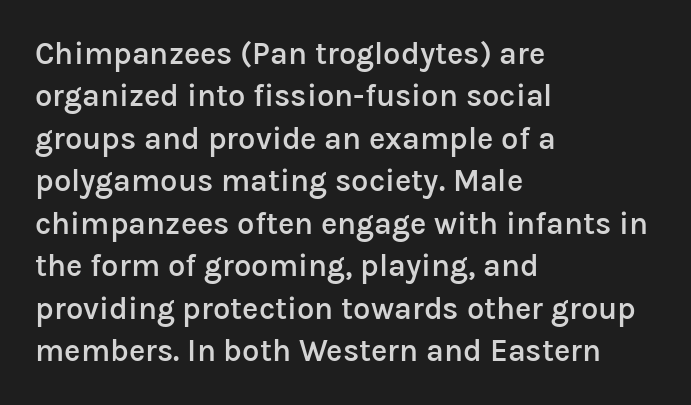
Q: Is the text bold? A: Semi-bold.
Q: Is the text italic (slanted)? A: No, it is upright.
Q: Is the typeface a serif or a sans-serif typeface? A: Sans-serif.
Q: Is the text underlined? A: No.
Q: How is the paragraph aligned? A: Left-aligned.
Q: Is the spacing between letters normal or unusually wide? A: Normal.
Q: Is the spacing between lines tight, normal or loose? A: Normal.
Q: Width (condensed, normal, or wide)? A: Normal.
Q: Stroke contrast? A: Low.
Q: x-height? A: Medium.
Q: Monospaced? A: No.
